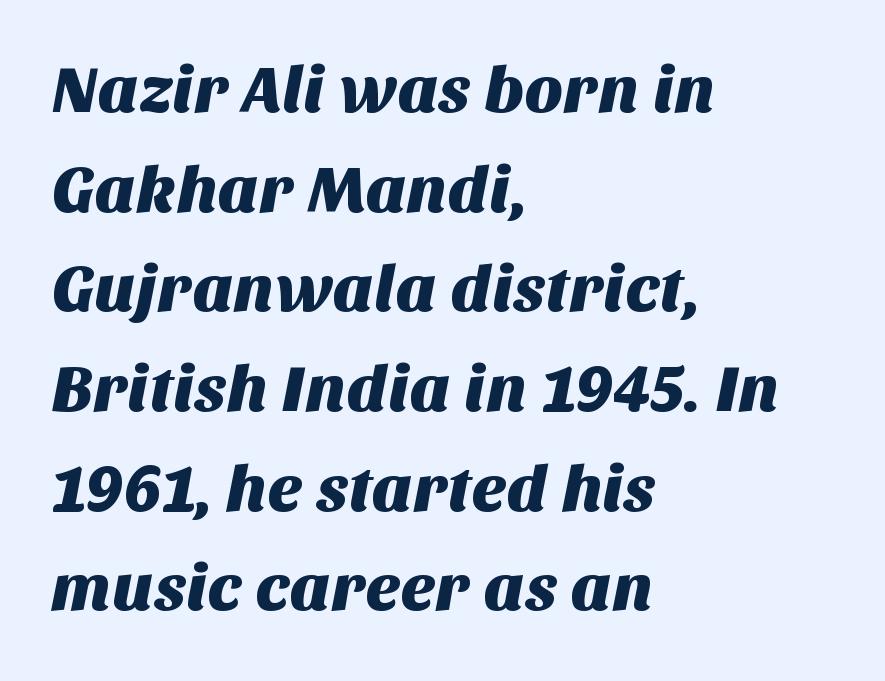
{"serif": "no", "width": "normal", "stroke_contrast": "medium", "x_height": "large", "monospaced": "no", "underline": "no", "align": "left", "line_spacing": "normal", "line_spacing_ratio": 1.51, "letter_spacing": "normal", "letter_spacing_em": 0.0, "glyph_px": 66}
